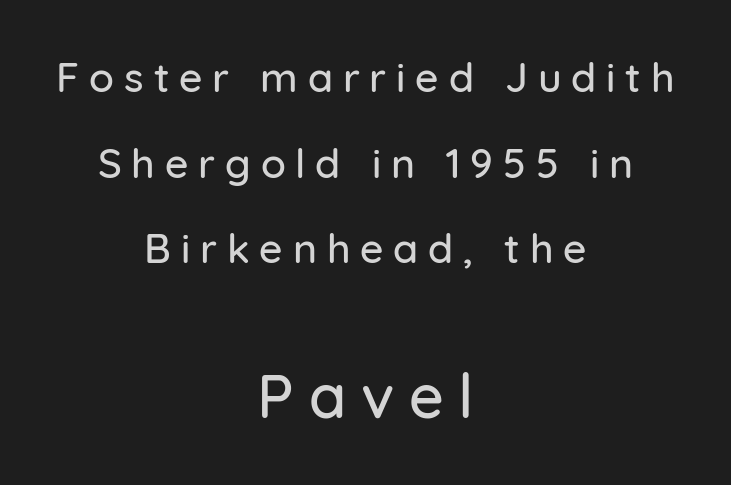
{"serif": "no", "italic": "no", "width": "normal", "stroke_contrast": "low", "x_height": "medium", "monospaced": "no", "underline": "no", "align": "center", "line_spacing": "loose", "line_spacing_ratio": 2.09, "letter_spacing": "wide", "letter_spacing_em": 0.24, "larger_block": "second", "size_ratio": 1.49, "glyph_px": 61}
